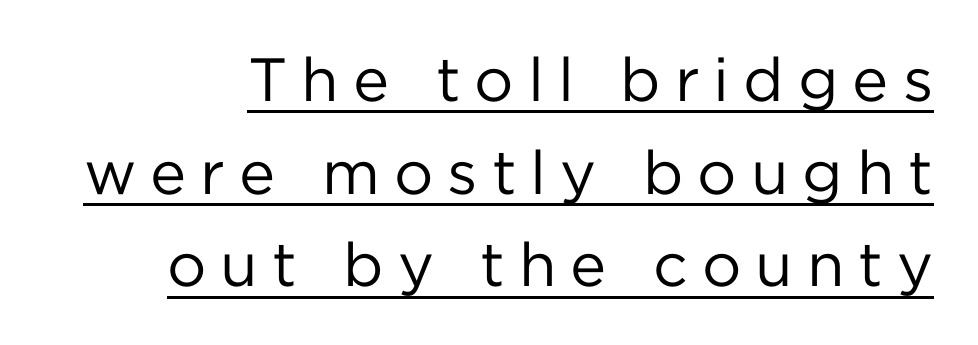
{"serif": "no", "italic": "no", "bold": "no", "weight": "regular", "width": "normal", "stroke_contrast": "low", "x_height": "medium", "monospaced": "no", "underline": "yes", "line_spacing": "normal", "line_spacing_ratio": 1.52, "letter_spacing": "wide", "letter_spacing_em": 0.23, "glyph_px": 61}
